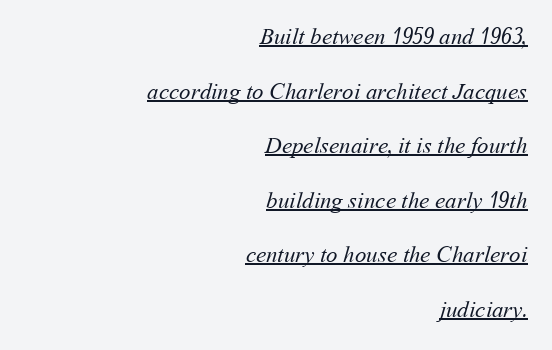
The image shows 23 px text type; set right-aligned, loose line spacing (2.37x), normal letter spacing, underlined.
